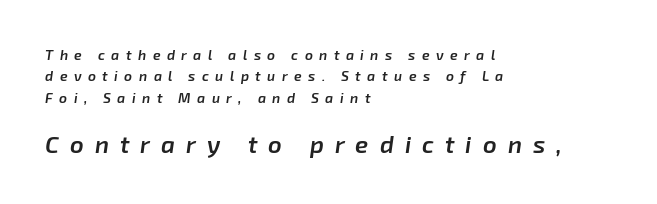
The image shows 24 px text type, italic (leaning right); set left-aligned, normal line spacing (1.53x), unusually wide letter spacing (+0.46 em), not underlined; the second (bottom) block is 1.71x larger.
